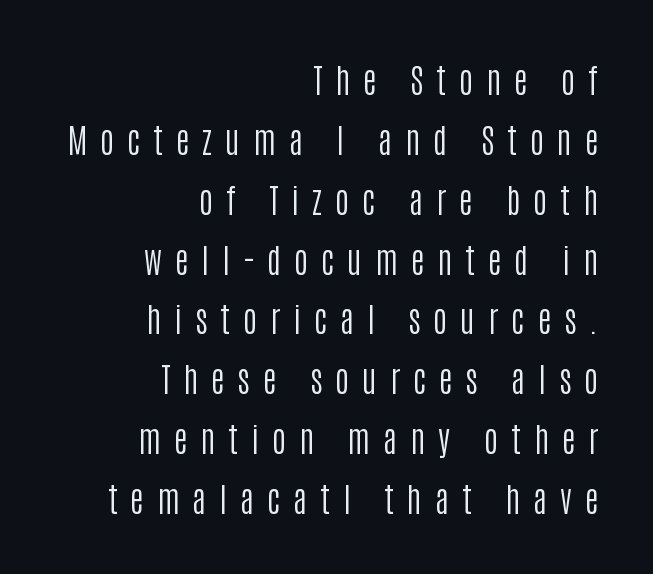
{"serif": "no", "italic": "no", "bold": "no", "weight": "regular", "width": "condensed", "stroke_contrast": "low", "x_height": "large", "monospaced": "no", "underline": "no", "align": "right", "line_spacing_ratio": 1.76, "letter_spacing": "wide", "letter_spacing_em": 0.38, "glyph_px": 34}
